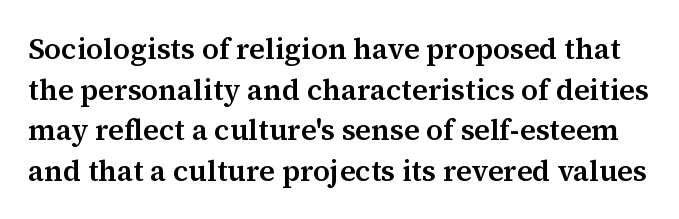
{"serif": "yes", "italic": "no", "width": "normal", "stroke_contrast": "medium", "x_height": "medium", "monospaced": "no", "underline": "no", "line_spacing": "normal", "line_spacing_ratio": 1.4, "letter_spacing": "normal", "letter_spacing_em": 0.0, "glyph_px": 29}
